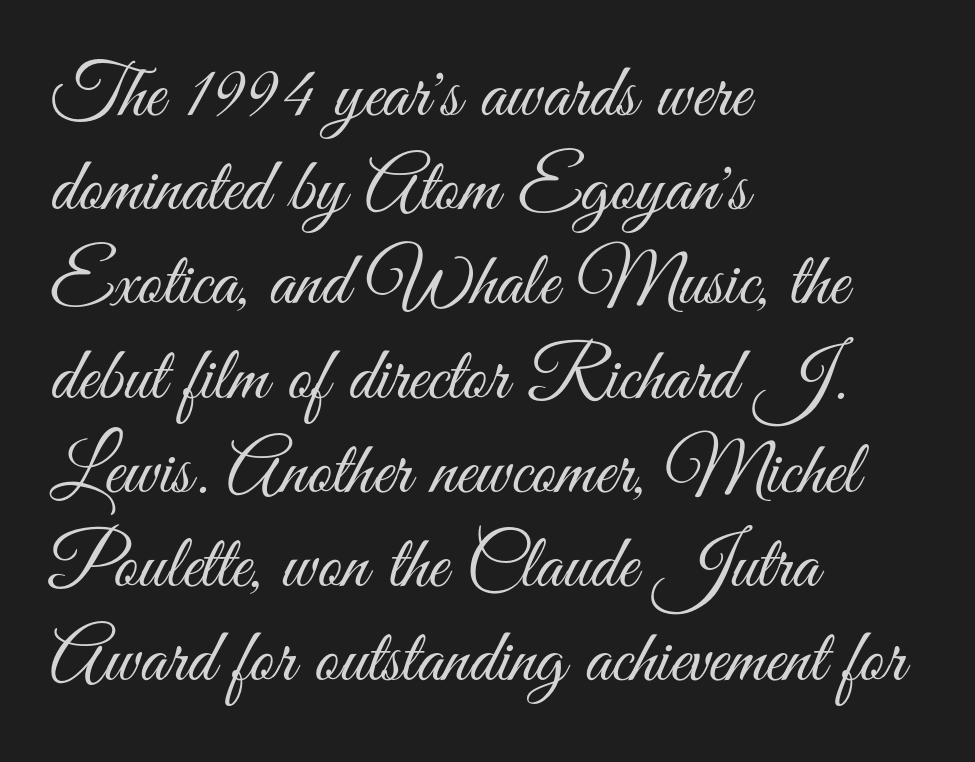
The image shows 76 px light, condensed sans-serif type; set left-aligned, line spacing 1.24x, normal letter spacing, not underlined; medium stroke contrast and a small x-height.
